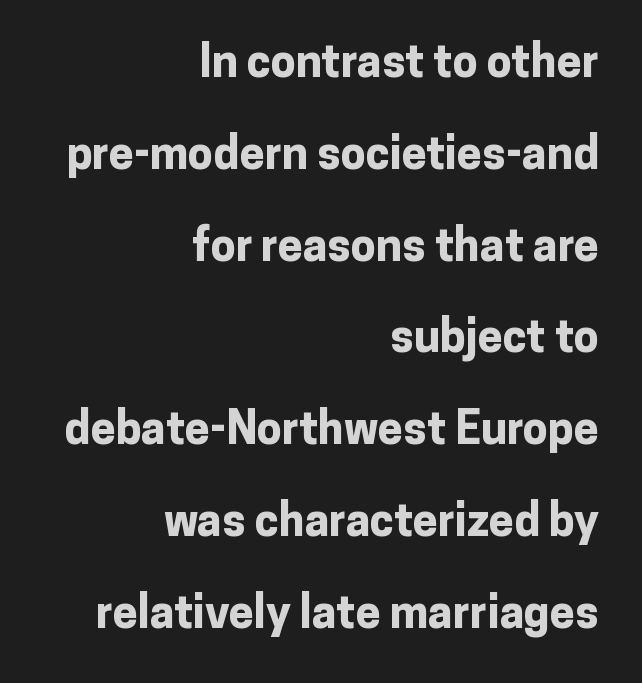
Horizontal bands of white between lines are thick stripes. Does extra space separate the letters? No, they use regular spacing. Are there feet on the stems? There aren't — it's a sans. Beneath every word, the page is bare. Varying glyph widths throughout — classic text-font behaviour.
